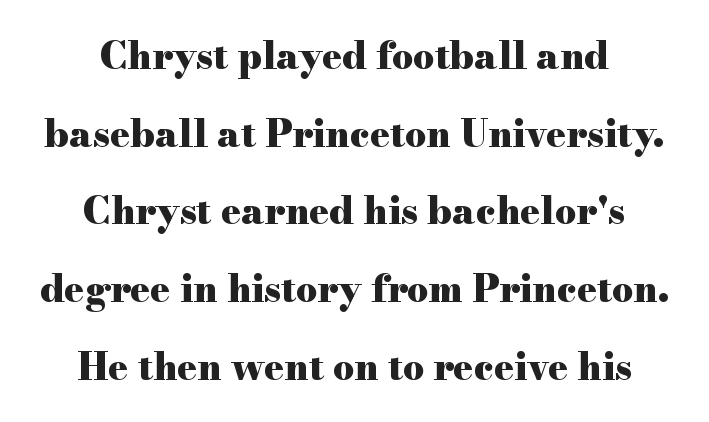
Q: Is the text bold? A: Yes.
Q: Is the text italic (slanted)? A: No, it is upright.
Q: Is the typeface a serif or a sans-serif typeface? A: Serif.
Q: Is the text underlined? A: No.
Q: How is the paragraph aligned? A: Centered.
Q: Is the spacing between letters normal or unusually wide? A: Normal.
Q: Is the spacing between lines tight, normal or loose? A: Loose.
Q: Width (condensed, normal, or wide)? A: Wide.
Q: Stroke contrast? A: High.
Q: x-height? A: Small.
Q: Monospaced? A: No.
